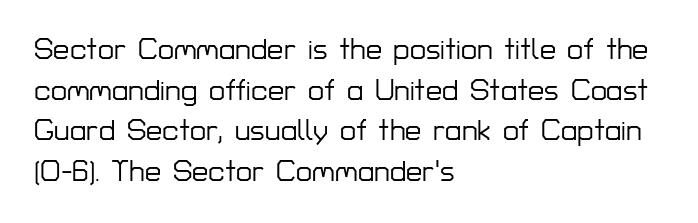
Q: Is the text italic (slanted)? A: No, it is upright.
Q: Is the typeface a serif or a sans-serif typeface? A: Sans-serif.
Q: Is the text underlined? A: No.
Q: How is the paragraph aligned? A: Left-aligned.
Q: Is the spacing between letters normal or unusually wide? A: Normal.
Q: Is the spacing between lines tight, normal or loose? A: Normal.
Q: Width (condensed, normal, or wide)? A: Normal.
Q: Stroke contrast? A: Low.
Q: x-height? A: Medium.
Q: Monospaced? A: No.
